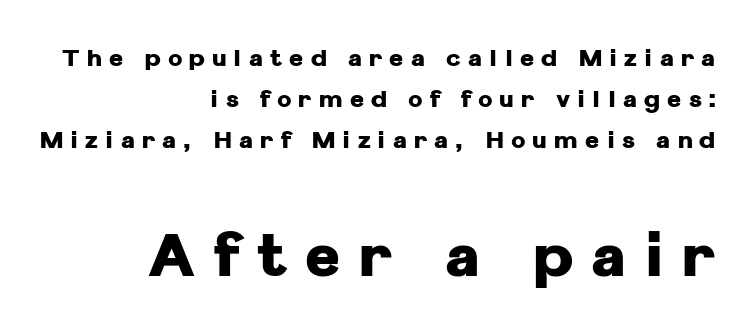
The image shows 60 px heavy sans-serif type, upright; set right-aligned, normal line spacing (1.7x), unusually wide letter spacing (+0.3 em), not underlined; the second (bottom) block is 2.5x larger; low stroke contrast and a medium x-height.
